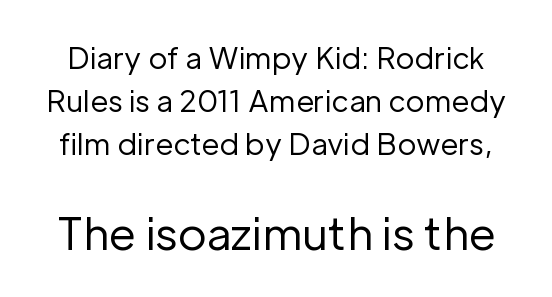
Q: Is the text bold? A: No.
Q: Is the text italic (slanted)? A: No, it is upright.
Q: Is the typeface a serif or a sans-serif typeface? A: Sans-serif.
Q: Is the text underlined? A: No.
Q: Is the spacing between letters normal or unusually wide? A: Normal.
Q: Is the spacing between lines tight, normal or loose? A: Normal.
Q: Which block of text is set in a larger size, the first (top) or the second (bottom)? A: The second (bottom) one.
Q: Width (condensed, normal, or wide)? A: Normal.
Q: Stroke contrast? A: Low.
Q: x-height? A: Medium.
Q: Monospaced? A: No.
